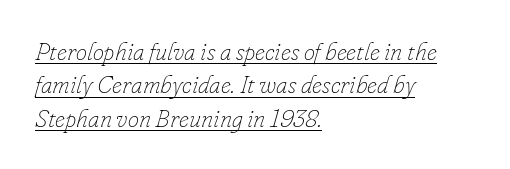
Q: Is the text bold? A: No.
Q: Is the text italic (slanted)? A: Yes, it leans right by about 16 degrees.
Q: Is the text underlined? A: Yes.
Q: How is the paragraph aligned? A: Left-aligned.
Q: Is the spacing between letters normal or unusually wide? A: Normal.
Q: Is the spacing between lines tight, normal or loose? A: Normal.
